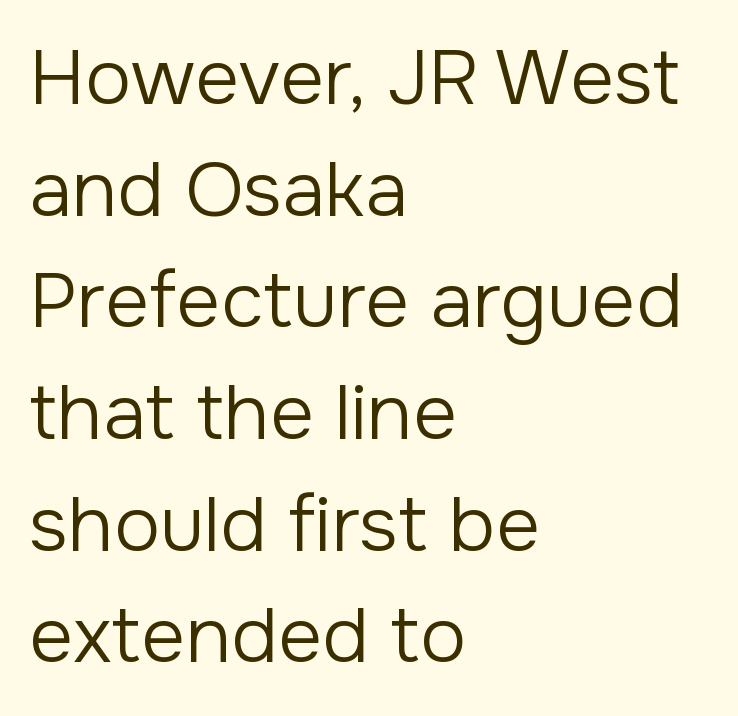
{"serif": "no", "italic": "no", "bold": "no", "weight": "regular", "width": "normal", "stroke_contrast": "low", "x_height": "medium", "monospaced": "no", "underline": "no", "align": "left", "line_spacing": "normal", "line_spacing_ratio": 1.45, "letter_spacing": "normal", "letter_spacing_em": 0.0, "glyph_px": 77}
